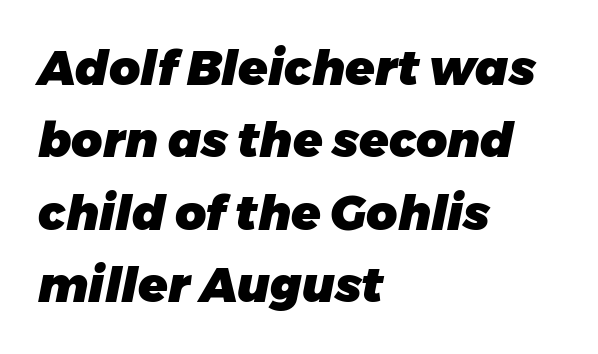
{"italic": "yes", "lean": "right", "slant_degrees": 11, "bold": "yes", "weight": "heavy", "width": "normal", "stroke_contrast": "low", "x_height": "medium", "monospaced": "no", "underline": "no", "align": "left", "line_spacing": "normal", "line_spacing_ratio": 1.51, "letter_spacing": "normal", "letter_spacing_em": 0.0, "glyph_px": 48}
